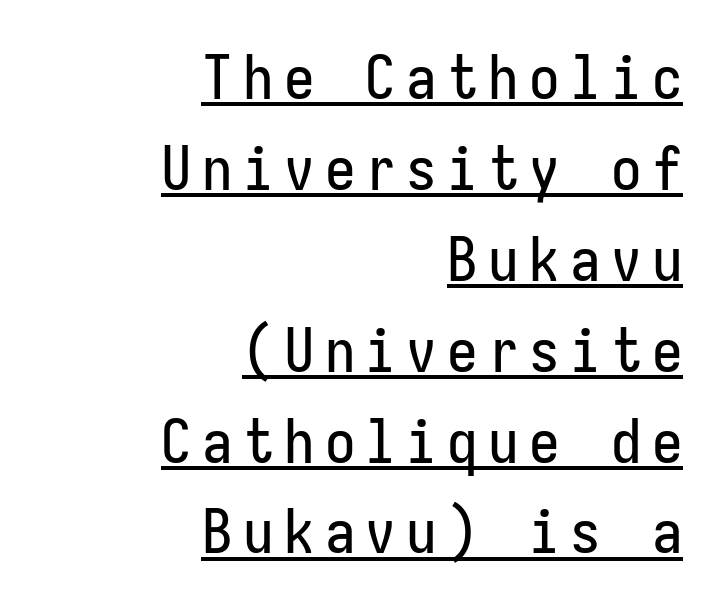
The image shows 61 px condensed sans-serif type, upright; set right-aligned, normal line spacing (1.49x), underlined; low stroke contrast and a medium x-height.
